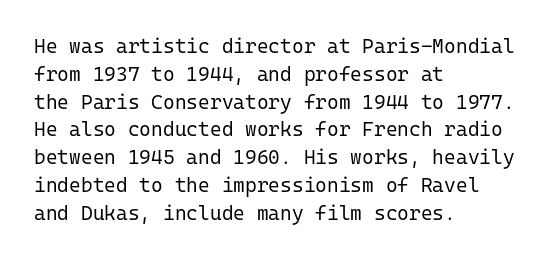
{"italic": "no", "bold": "no", "underline": "no", "align": "left", "line_spacing": "normal", "line_spacing_ratio": 1.39, "letter_spacing": "normal", "letter_spacing_em": 0.0, "glyph_px": 20}
